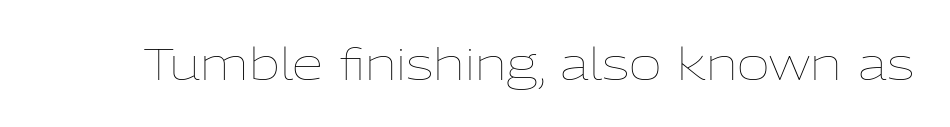
The image shows 45 px thin type, upright; set normal letter spacing, not underlined; low stroke contrast and a medium x-height.
